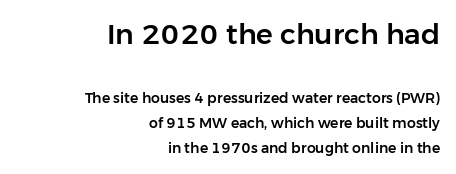
Compared with a flush-left layout, this one pins lines to the opposite, right side. You can tell from the bare stems that sans-serif type was used. The baseline area is clear. Typesetter's note — upper block bumped up in size, lower block left smaller. Think of a printed novel: that variable character pitch is what you see here. This rendering leaves character spacing at its baseline value.
